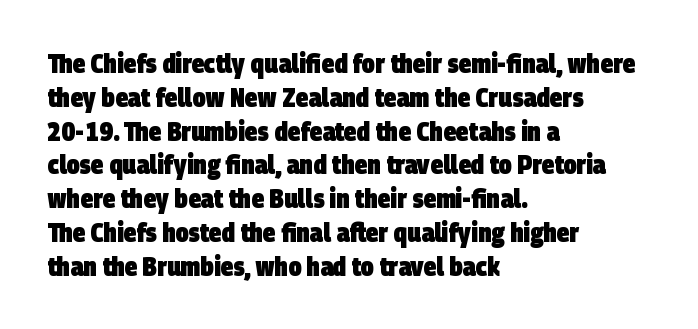
The image shows 26 px bold type; set left-aligned, normal line spacing (1.3x), normal letter spacing, not underlined.
